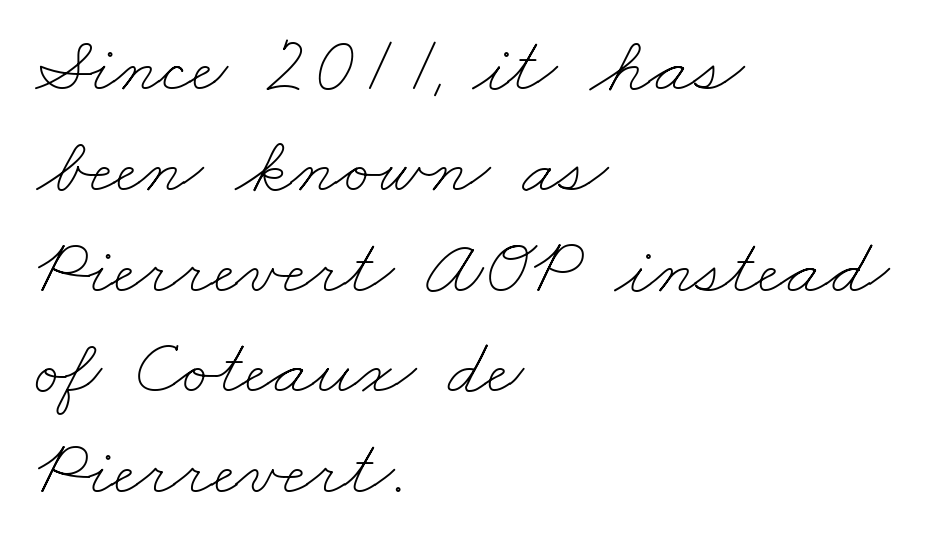
The image shows 80 px thin, wide type; set left-aligned, normal line spacing (1.26x), normal letter spacing, not underlined; low stroke contrast and a small x-height.
